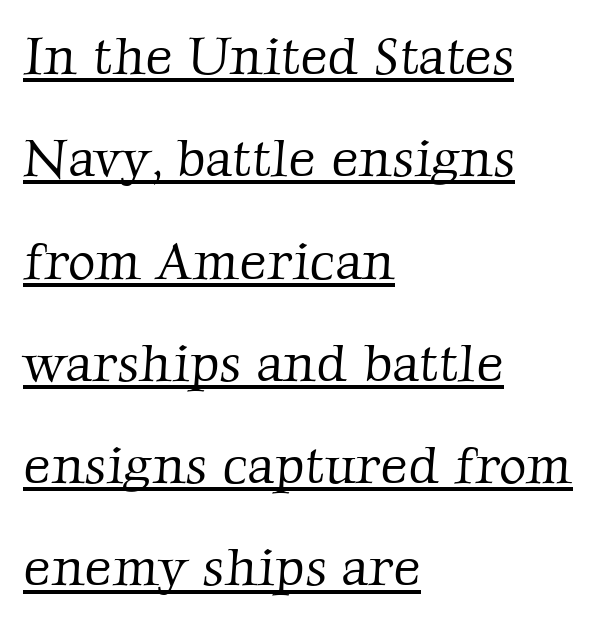
Every row of glyphs begins at an identical x-position on the left. Ink coverage per letter is moderate at most. Words appear dense and cohesive because spacing is normal. Varying glyph widths throughout — classic text-font behaviour.
